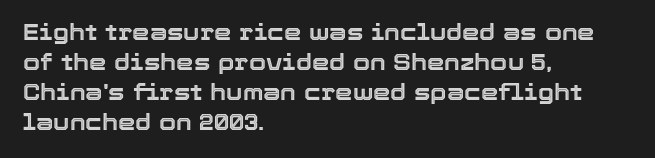
The image shows 22 px text type, upright; set left-aligned, normal line spacing (1.36x), normal letter spacing, not underlined.
